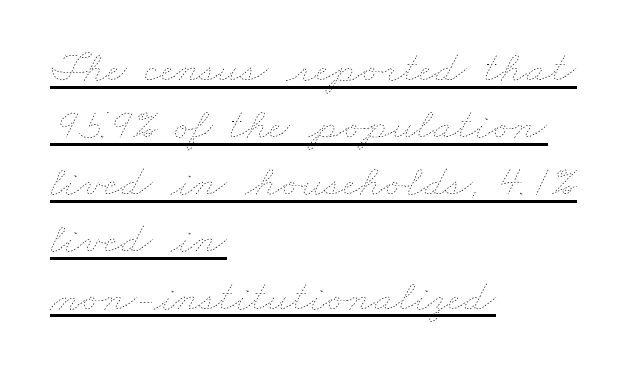
The image shows 45 px thin, wide type; set left-aligned, normal line spacing (1.27x), normal letter spacing, underlined; low stroke contrast and a small x-height.
